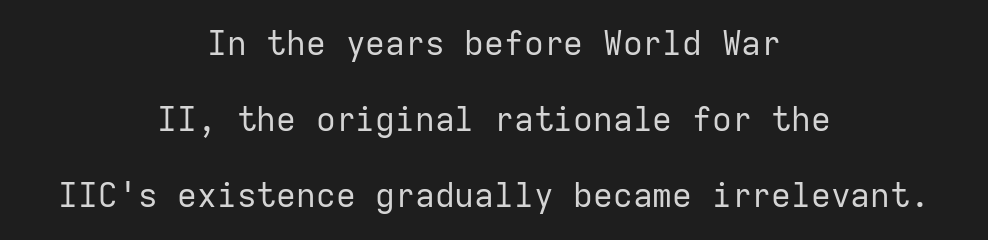
{"serif": "no", "italic": "no", "bold": "no", "weight": "regular", "width": "normal", "stroke_contrast": "low", "x_height": "medium", "monospaced": "yes", "underline": "no", "align": "center", "line_spacing": "loose", "line_spacing_ratio": 2.3, "letter_spacing": "normal", "letter_spacing_em": 0.0, "glyph_px": 33}
